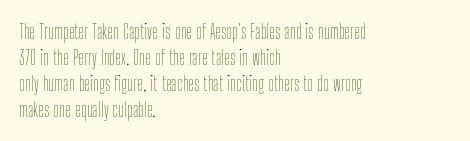
{"italic": "no", "bold": "no", "underline": "no", "align": "left", "line_spacing": "normal", "line_spacing_ratio": 1.3, "letter_spacing": "normal", "letter_spacing_em": 0.0, "glyph_px": 20}
